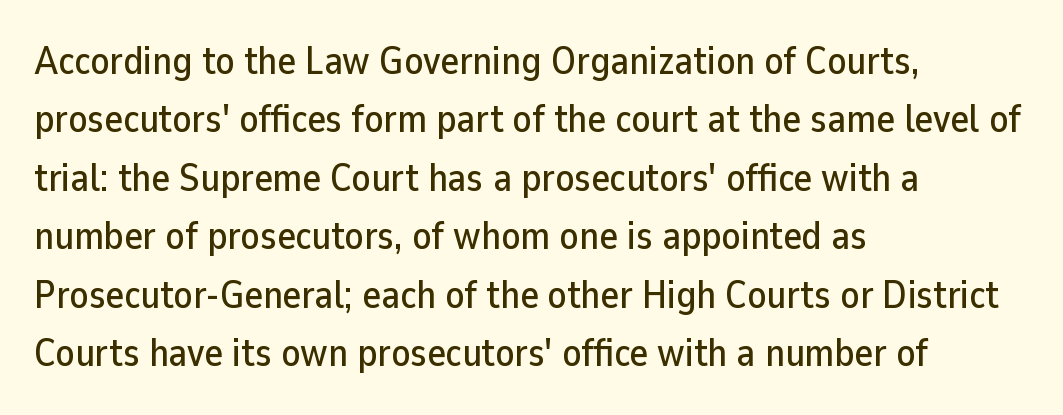
{"serif": "no", "italic": "no", "width": "normal", "stroke_contrast": "low", "x_height": "medium", "monospaced": "no", "underline": "no", "align": "left", "line_spacing": "normal", "line_spacing_ratio": 1.5, "letter_spacing": "normal", "letter_spacing_em": 0.0, "glyph_px": 39}
